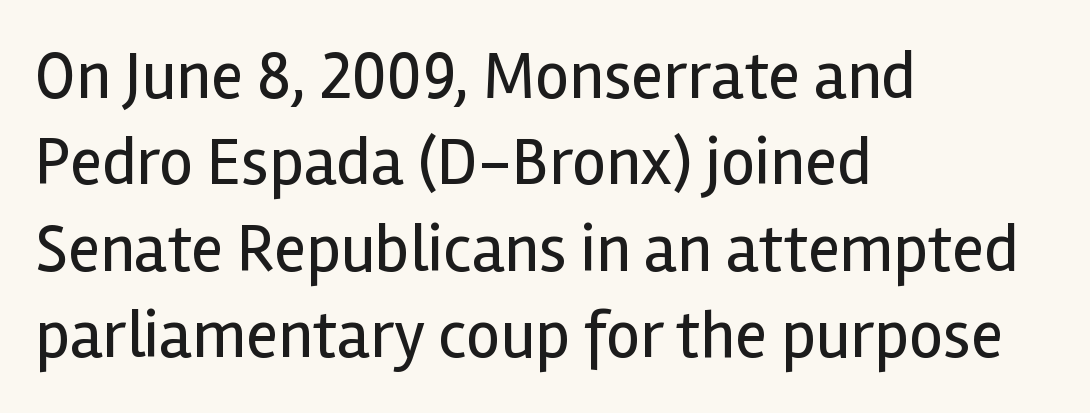
{"serif": "no", "italic": "no", "bold": "no", "weight": "regular", "width": "normal", "x_height": "medium", "monospaced": "no", "underline": "no", "align": "left", "line_spacing": "normal", "line_spacing_ratio": 1.29, "letter_spacing": "normal", "letter_spacing_em": 0.0, "glyph_px": 67}
